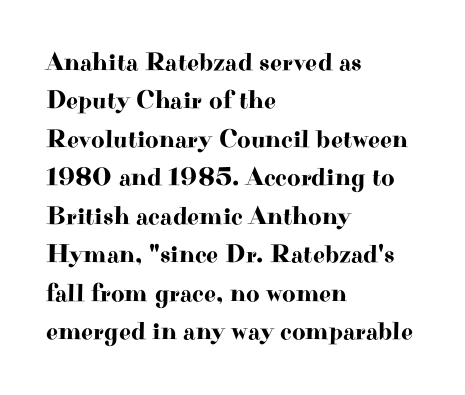
Q: Is the text italic (slanted)? A: No, it is upright.
Q: Is the text underlined? A: No.
Q: How is the paragraph aligned? A: Left-aligned.
Q: Is the spacing between letters normal or unusually wide? A: Normal.
Q: Is the spacing between lines tight, normal or loose? A: Normal.
